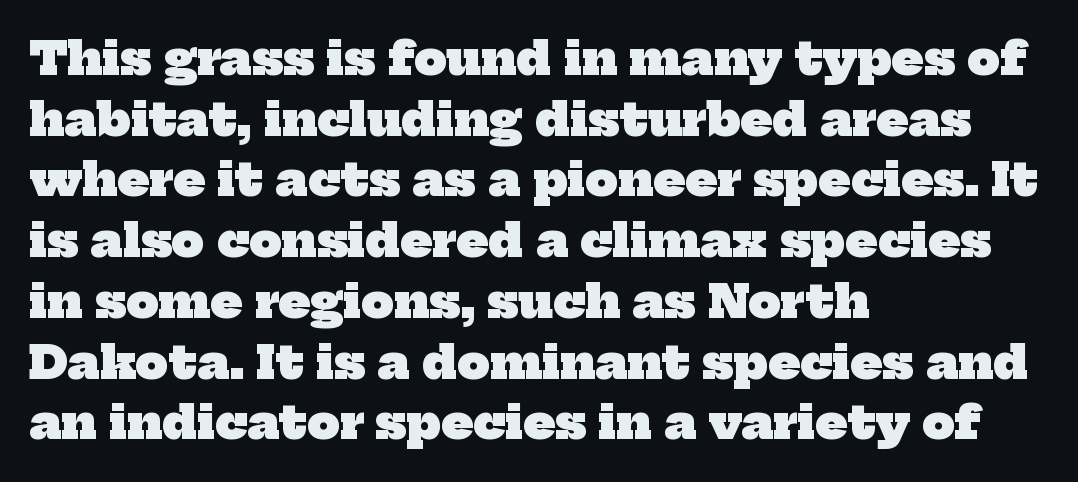
{"serif": "yes", "bold": "yes", "weight": "heavy", "width": "normal", "stroke_contrast": "low", "x_height": "medium", "monospaced": "no", "underline": "no", "align": "left", "line_spacing": "normal", "line_spacing_ratio": 1.32, "letter_spacing": "normal", "letter_spacing_em": 0.0, "glyph_px": 46}
